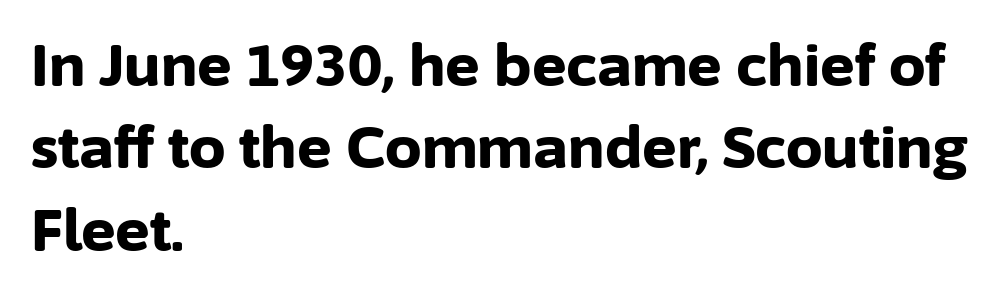
{"serif": "no", "italic": "no", "bold": "yes", "weight": "bold", "width": "normal", "stroke_contrast": "low", "x_height": "medium", "monospaced": "no", "underline": "no", "align": "left", "line_spacing": "normal", "line_spacing_ratio": 1.42, "letter_spacing": "normal", "letter_spacing_em": 0.0, "glyph_px": 58}
